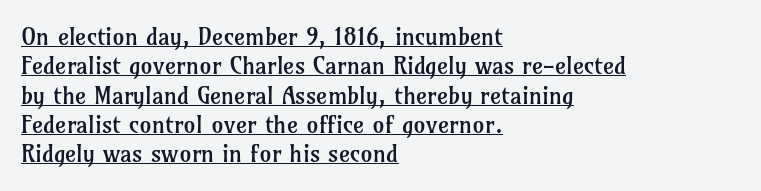
Weight: in the light-to-regular range. The letters sit at their default tracking, neither squeezed nor spread. The face used here appears with an underline applied. Posture: vertical.
